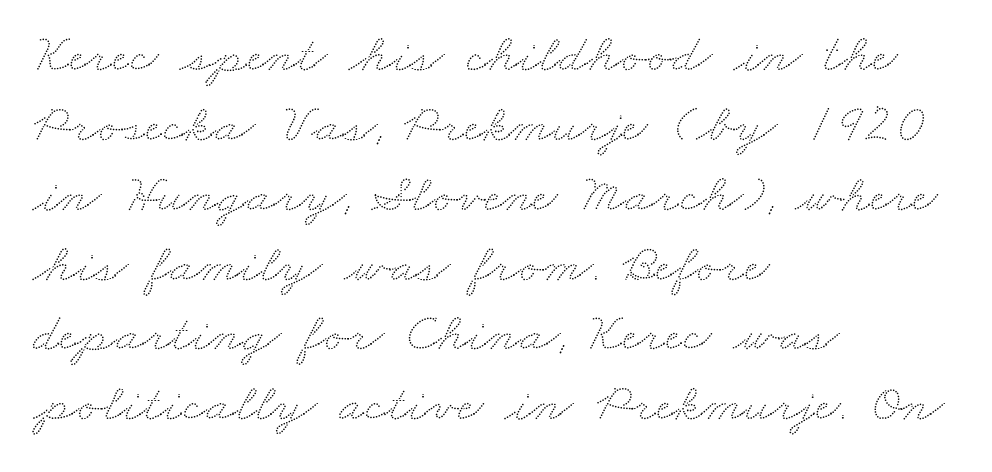
Proportional: the letters do not fall into vertical columns. Horizontal bands of white between lines are of average thickness. Horizontal alignment here is leftward, the default for most running prose. Nothing unusual about the tracking: characters are spaced as the font intends.
